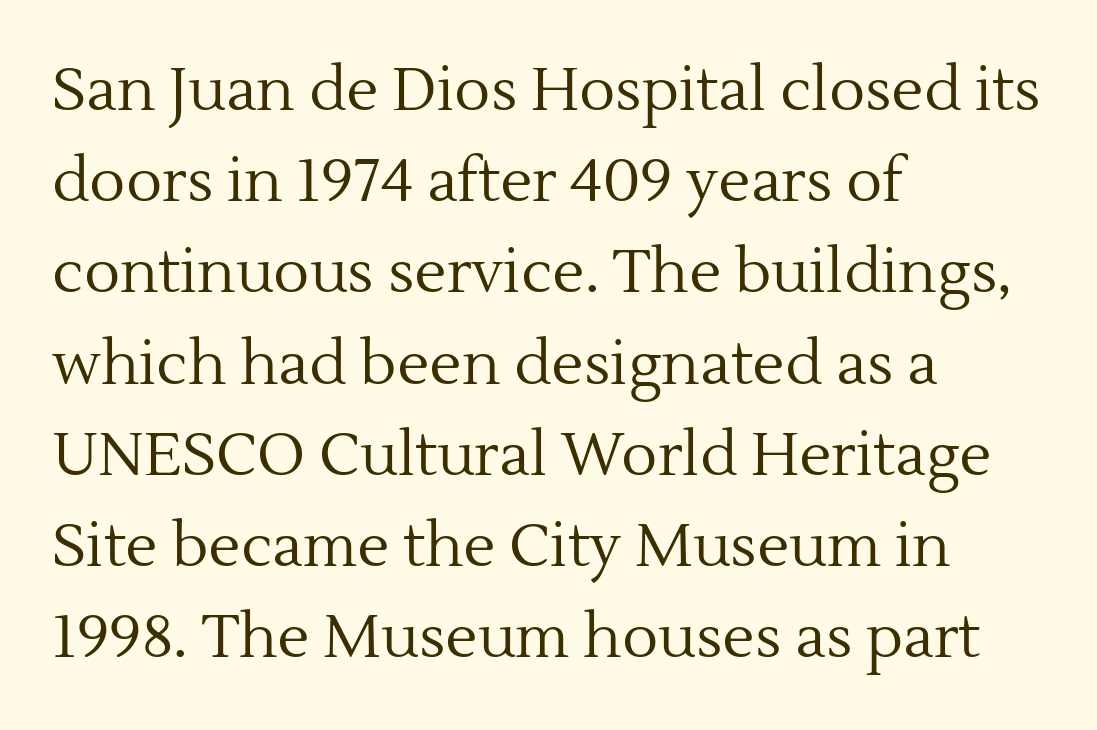
{"serif": "yes", "italic": "no", "bold": "no", "weight": "regular", "width": "normal", "x_height": "medium", "monospaced": "no", "underline": "no", "align": "left", "line_spacing": "normal", "line_spacing_ratio": 1.52, "letter_spacing": "normal", "letter_spacing_em": 0.0, "glyph_px": 60}
